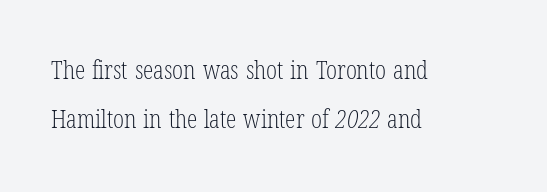
The image shows 26 px text type; set left-aligned, line spacing 1.87x, normal letter spacing, not underlined.
